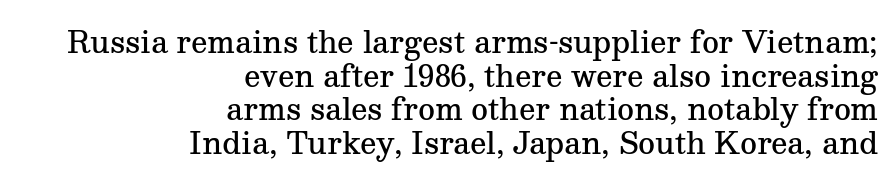
The specimen omits any rule beneath the text block's lines. It's the straight-up-and-down kind of type. Font category for this specimen: serif. Tracking here is standard; glyphs follow each other at the usual distance.
